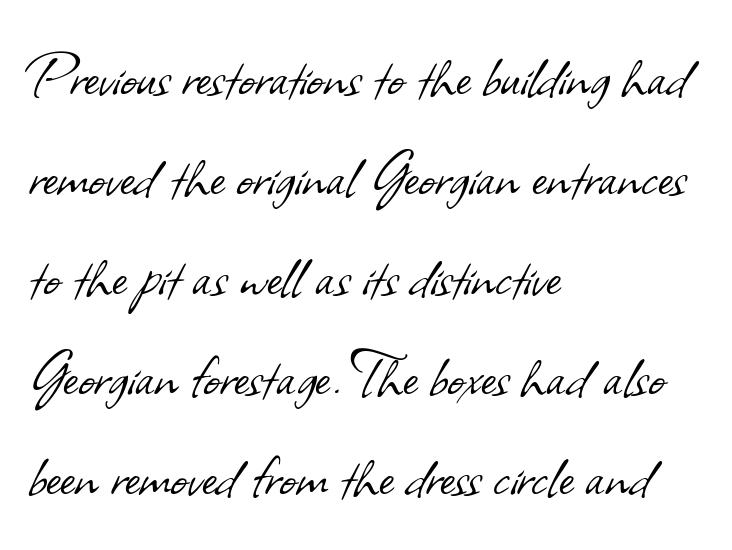
The image shows 71 px light sans-serif type; set left-aligned, normal line spacing (1.41x), normal letter spacing, not underlined; low stroke contrast and a small x-height.
